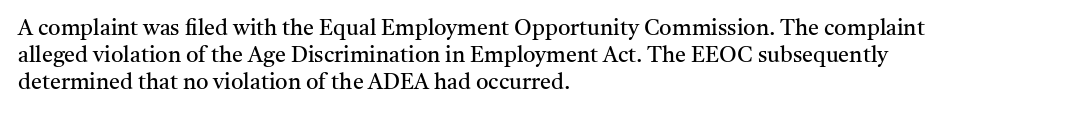
The image shows 22 px text type, upright; set left-aligned, line spacing 1.23x, normal letter spacing, not underlined.
